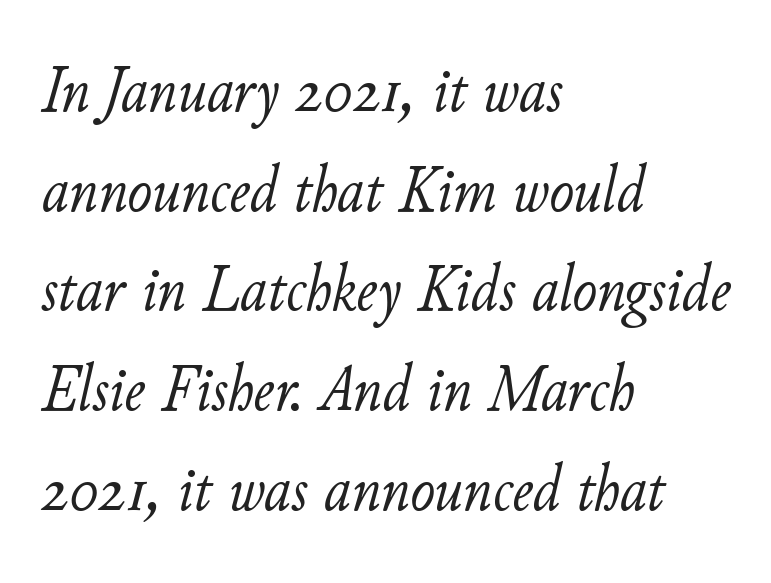
The image shows 66 px light type, italic (leaning right); set left-aligned, normal line spacing (1.51x), normal letter spacing, not underlined; low stroke contrast and a small x-height.
